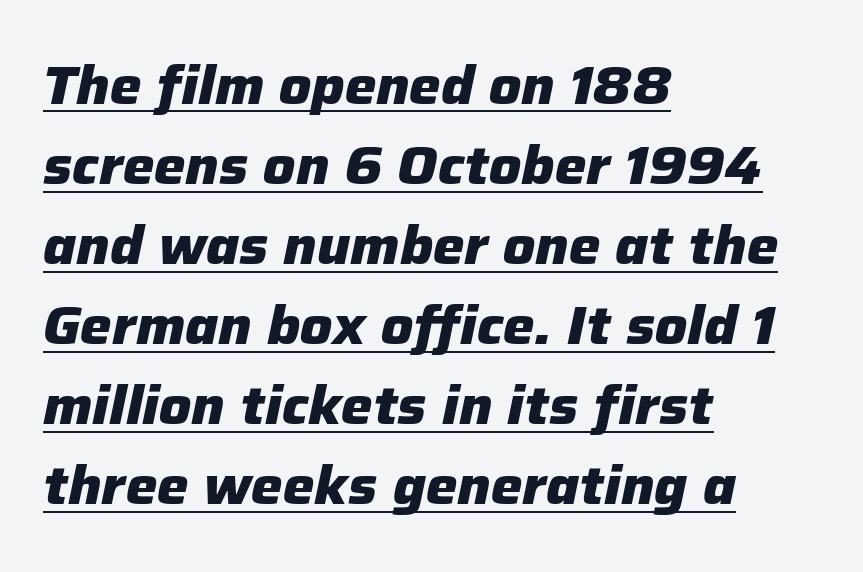
Q: Is the text bold? A: Yes.
Q: Is the text italic (slanted)? A: Yes, it leans right by about 12 degrees.
Q: Is the text underlined? A: Yes.
Q: How is the paragraph aligned? A: Left-aligned.
Q: Is the spacing between letters normal or unusually wide? A: Normal.
Q: Is the spacing between lines tight, normal or loose? A: Normal.
Q: Width (condensed, normal, or wide)? A: Normal.
Q: Stroke contrast? A: Low.
Q: x-height? A: Medium.
Q: Monospaced? A: No.
